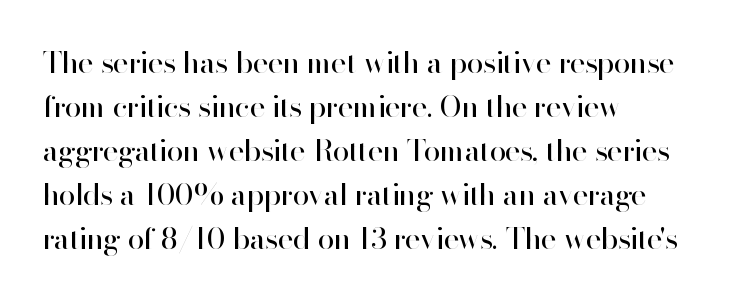
Q: Is the text bold? A: No.
Q: Is the text italic (slanted)? A: No, it is upright.
Q: Is the typeface a serif or a sans-serif typeface? A: Sans-serif.
Q: Is the text underlined? A: No.
Q: How is the paragraph aligned? A: Left-aligned.
Q: Is the spacing between letters normal or unusually wide? A: Normal.
Q: Is the spacing between lines tight, normal or loose? A: Normal.
Q: Width (condensed, normal, or wide)? A: Normal.
Q: Stroke contrast? A: High.
Q: x-height? A: Small.
Q: Monospaced? A: No.
